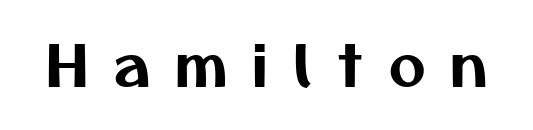
Q: Is the typeface a serif or a sans-serif typeface? A: Sans-serif.
Q: Is the text underlined? A: No.
Q: Is the spacing between letters normal or unusually wide? A: Unusually wide.
Q: Width (condensed, normal, or wide)? A: Normal.
Q: Stroke contrast? A: Medium.
Q: x-height? A: Medium.
Q: Monospaced? A: No.
